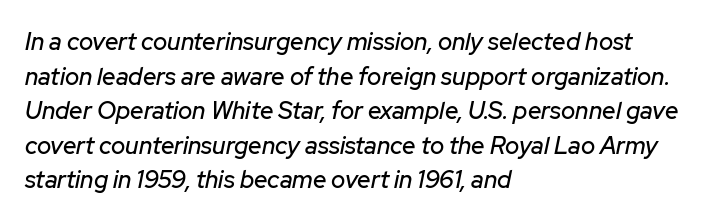
The image shows 24 px text type, italic (leaning right); set left-aligned, normal line spacing (1.44x), normal letter spacing, not underlined.
